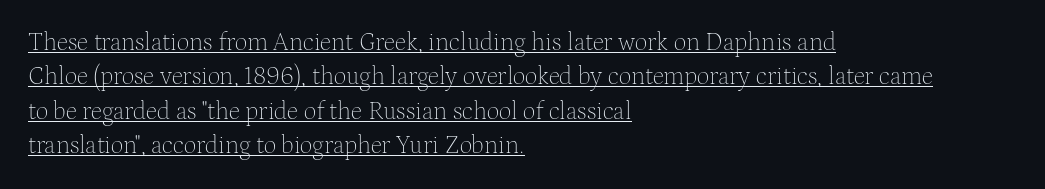
{"italic": "no", "bold": "no", "underline": "yes", "align": "left", "line_spacing": "normal", "line_spacing_ratio": 1.38, "letter_spacing": "normal", "letter_spacing_em": 0.0, "glyph_px": 25}
